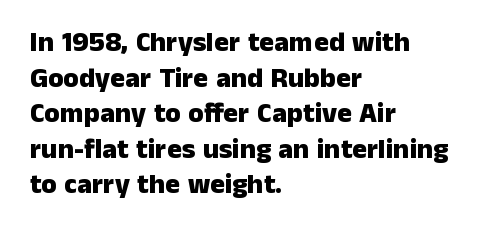
{"serif": "no", "italic": "no", "bold": "yes", "weight": "heavy", "width": "normal", "stroke_contrast": "low", "x_height": "medium", "monospaced": "no", "underline": "no", "align": "left", "line_spacing": "normal", "line_spacing_ratio": 1.27, "letter_spacing": "normal", "letter_spacing_em": 0.0, "glyph_px": 28}
